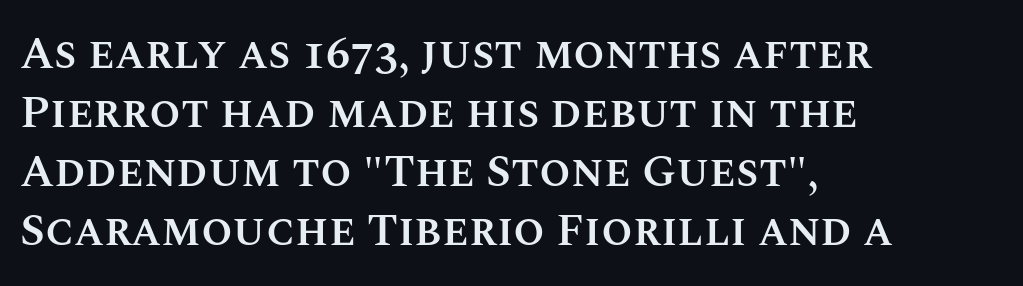
{"italic": "no", "bold": "semi", "weight": "semibold", "width": "normal", "stroke_contrast": "medium", "x_height": "large", "monospaced": "no", "underline": "no", "align": "left", "line_spacing": "normal", "line_spacing_ratio": 1.31, "letter_spacing": "normal", "letter_spacing_em": 0.0, "glyph_px": 45}
